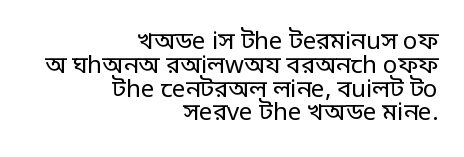
{"italic": "no", "bold": "no", "underline": "no", "align": "right", "line_spacing": "tight", "line_spacing_ratio": 0.99, "letter_spacing": "normal", "letter_spacing_em": 0.0, "glyph_px": 24}
